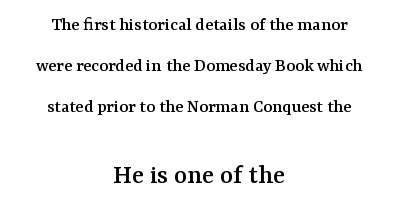
One glance says open: line gaps are wider than usual. Does the lettering tilt? It doesn't — this is upright. A clean baseline with only descenders dipping below it. Scale increases going downward across the two blocks.
